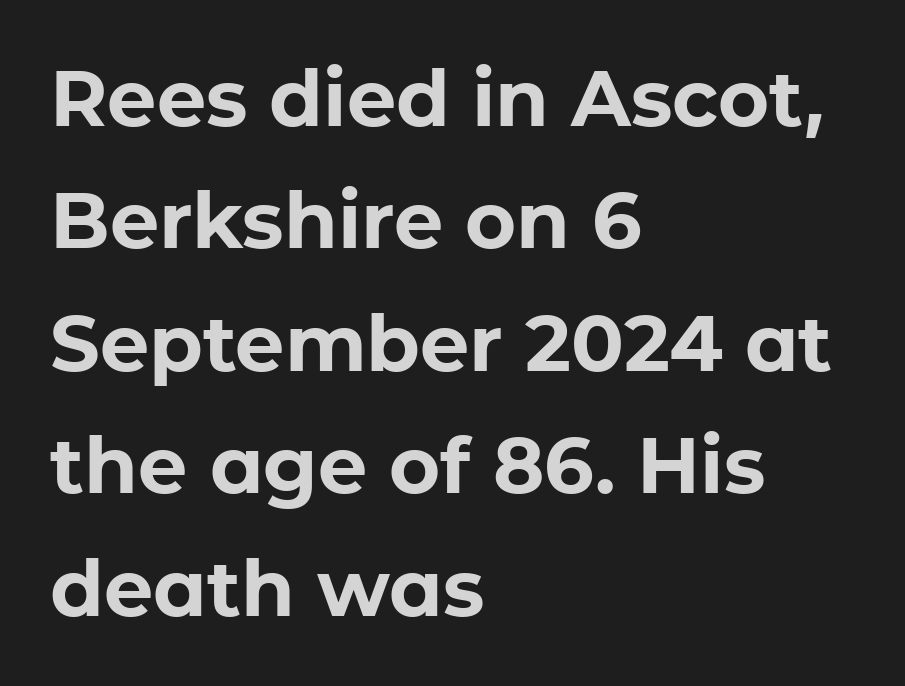
Heft: maximum for text — a bold. Which margin do the lines hug? The left one — the right edge is uneven. The letters stand upright; this is a roman face. The horizontal fit of the characters is conventional and even. The text was rendered using a sans face with plain stroke endings.
